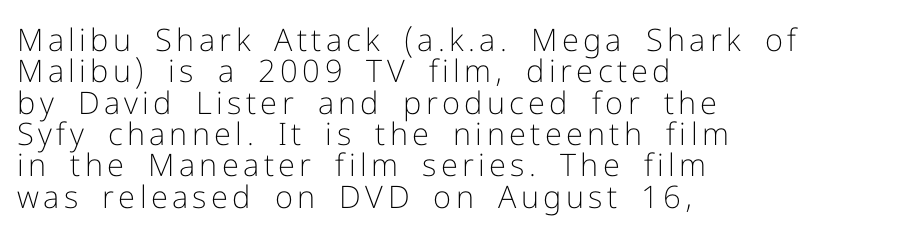
{"serif": "no", "italic": "no", "bold": "no", "weight": "light", "width": "normal", "stroke_contrast": "low", "x_height": "medium", "monospaced": "no", "underline": "no", "align": "left", "line_spacing": "tight", "line_spacing_ratio": 1.01, "glyph_px": 31}
